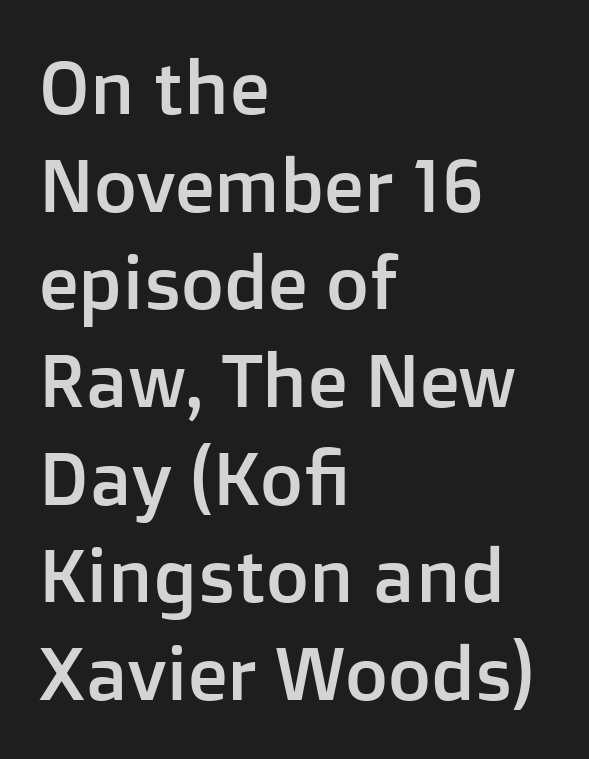
The image shows 74 px sans-serif type, upright; set left-aligned, normal line spacing (1.32x), normal letter spacing, not underlined; low stroke contrast and a medium x-height.
